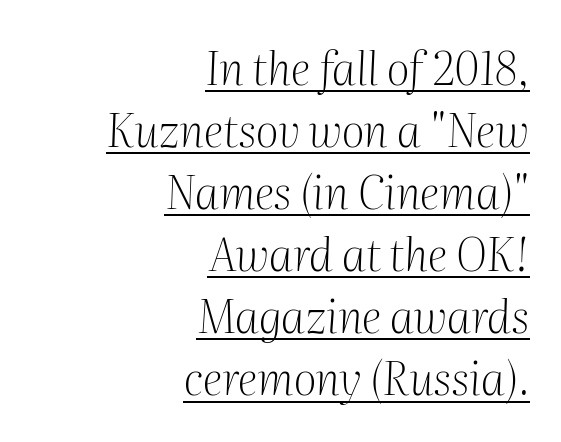
Proportional: the letters do not fall into vertical columns. Looks like someone drew a line under every word here. This rendering leaves character spacing at its baseline value. Horizontal bands of white between lines are of average thickness. On a weight scale, this lands at 450 or below.
